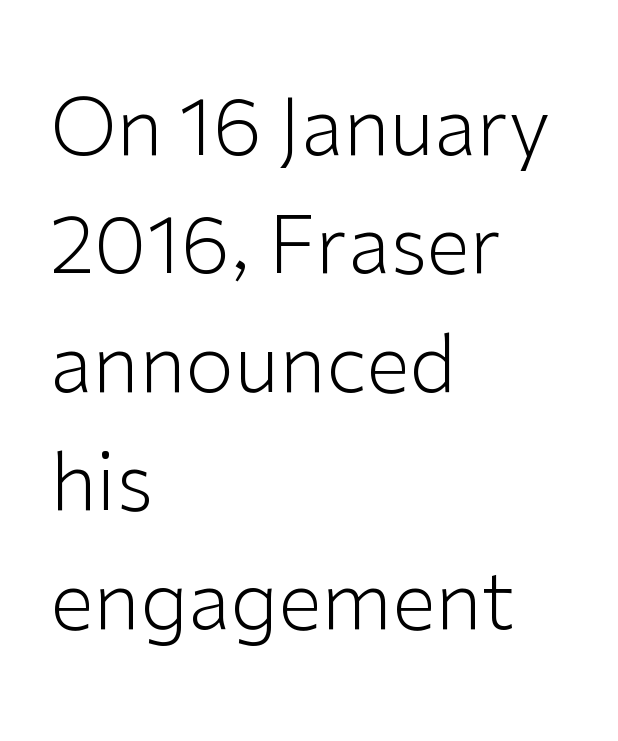
Q: Is the text bold? A: No.
Q: Is the text italic (slanted)? A: No, it is upright.
Q: Is the typeface a serif or a sans-serif typeface? A: Sans-serif.
Q: Is the text underlined? A: No.
Q: How is the paragraph aligned? A: Left-aligned.
Q: Is the spacing between letters normal or unusually wide? A: Normal.
Q: Is the spacing between lines tight, normal or loose? A: Normal.
Q: Width (condensed, normal, or wide)? A: Normal.
Q: Stroke contrast? A: Low.
Q: x-height? A: Medium.
Q: Monospaced? A: No.
